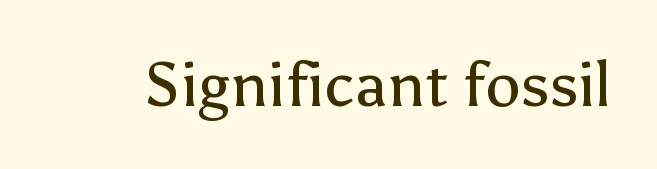
{"serif": "no", "italic": "no", "bold": "no", "weight": "regular", "width": "normal", "stroke_contrast": "low", "x_height": "medium", "monospaced": "no", "underline": "no", "letter_spacing": "normal", "letter_spacing_em": 0.0, "glyph_px": 63}
